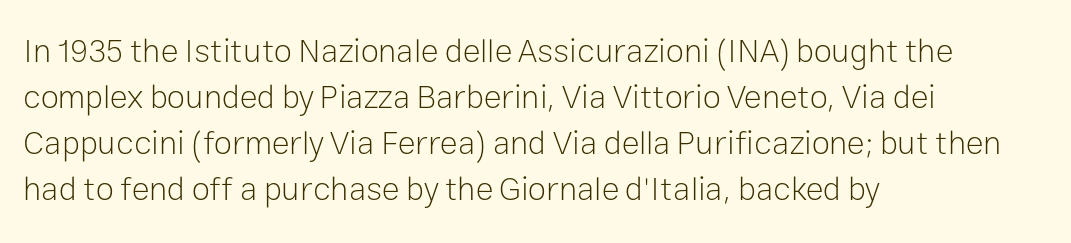
Q: Is the text bold? A: No.
Q: Is the text italic (slanted)? A: No, it is upright.
Q: Is the typeface a serif or a sans-serif typeface? A: Sans-serif.
Q: Is the text underlined? A: No.
Q: How is the paragraph aligned? A: Left-aligned.
Q: Is the spacing between letters normal or unusually wide? A: Normal.
Q: Is the spacing between lines tight, normal or loose? A: Normal.
Q: Width (condensed, normal, or wide)? A: Normal.
Q: Stroke contrast? A: Low.
Q: x-height? A: Medium.
Q: Monospaced? A: No.
